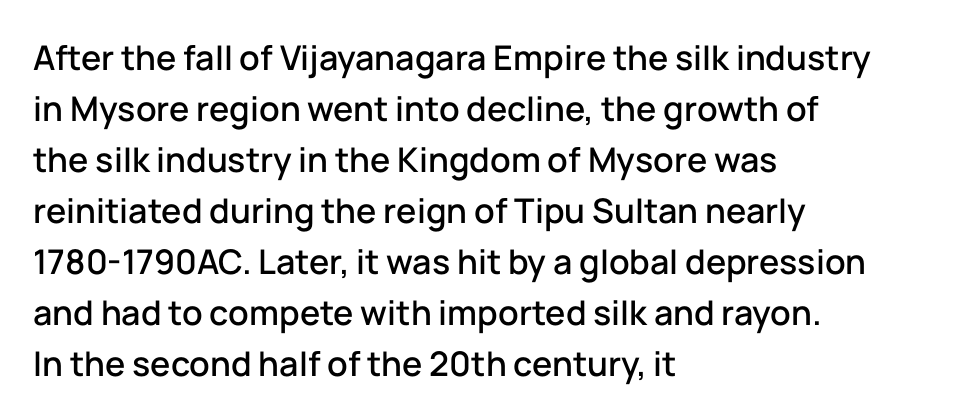
{"serif": "no", "italic": "no", "width": "normal", "stroke_contrast": "low", "x_height": "medium", "monospaced": "no", "underline": "no", "align": "left", "line_spacing": "normal", "line_spacing_ratio": 1.5, "letter_spacing": "normal", "letter_spacing_em": 0.0, "glyph_px": 34}
